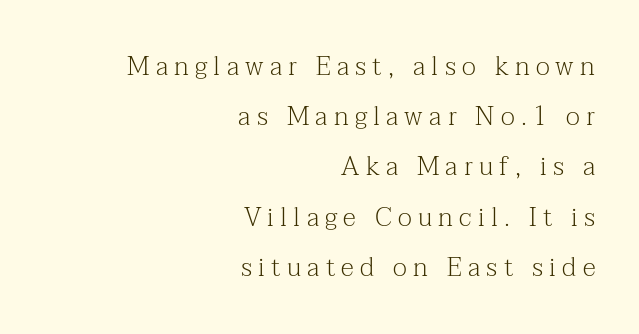
No extra ink here — the face is not bold. The line texture is sparse and dotted thanks to wide tracking. Vertical spacing — loose. This is the regular roman posture of the typeface.
